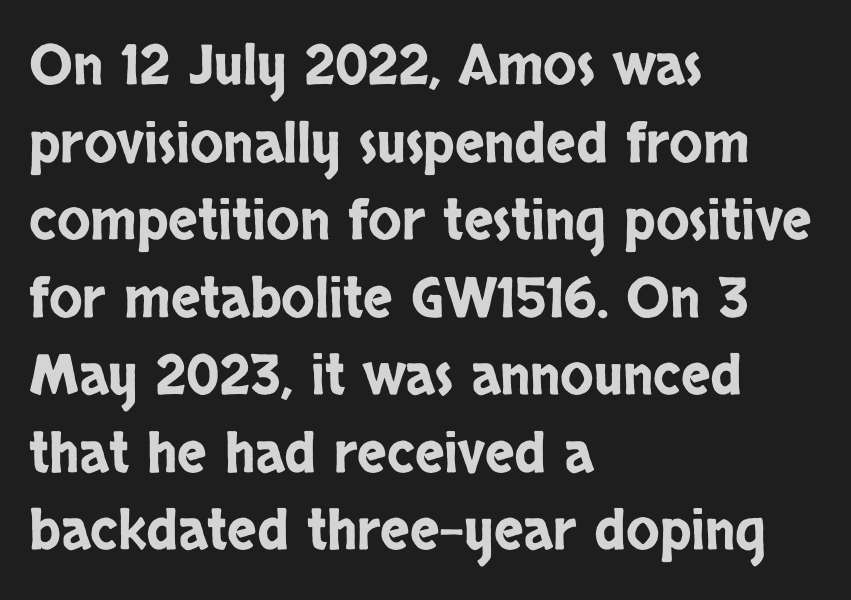
The image shows 55 px condensed sans-serif type, upright; set left-aligned, normal line spacing (1.41x), normal letter spacing, not underlined; low stroke contrast and a large x-height.
